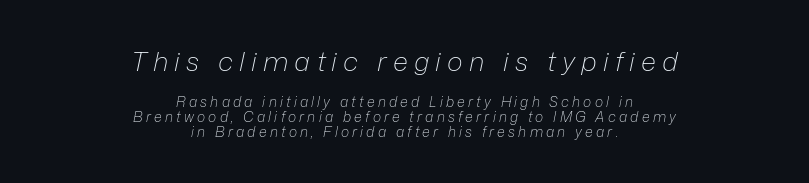
These lines stack symmetrically, like a column narrowing and widening about its center. Style check: oblique. Words appear elongated and porous because spacing is wide. The specimen omits any rule beneath the text block's lines.
